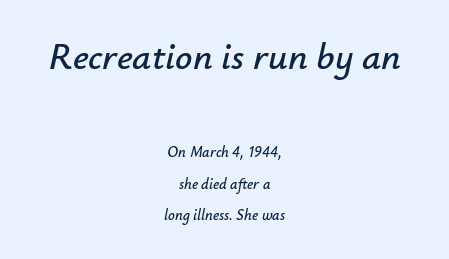
The specimen omits any rule beneath the text block's lines. Think of a printed novel: that variable character pitch is what you see here. Baseline-to-baseline distance is far greater than the letter height. The paragraph has two soft edges and a firm central axis. Does the lettering tilt? It does — this is italic. Scale decreases going downward across the two blocks.
